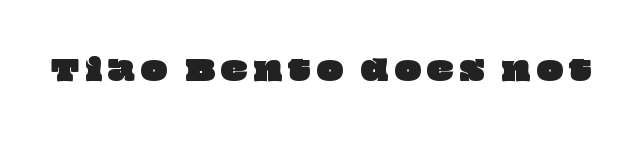
Q: Is the text underlined? A: No.
Q: Is the spacing between letters normal or unusually wide? A: Unusually wide.
Q: Width (condensed, normal, or wide)? A: Wide.
Q: Stroke contrast? A: Low.
Q: x-height? A: Large.
Q: Monospaced? A: No.
